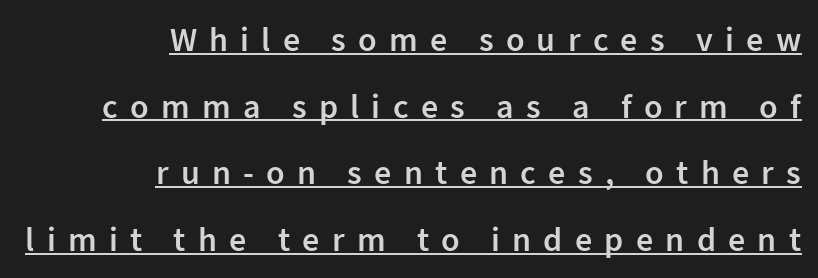
{"serif": "no", "italic": "no", "bold": "semi", "weight": "semibold", "width": "normal", "stroke_contrast": "low", "x_height": "medium", "monospaced": "no", "underline": "yes", "align": "right", "line_spacing": "loose", "line_spacing_ratio": 1.96, "letter_spacing": "wide", "letter_spacing_em": 0.36, "glyph_px": 34}
